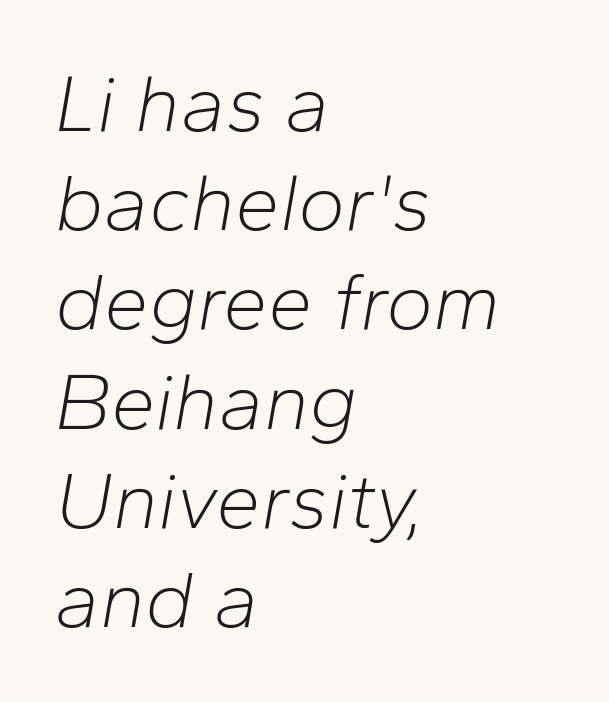
Q: Is the text bold? A: No.
Q: Is the text italic (slanted)? A: Yes, it leans right by about 10 degrees.
Q: Is the text underlined? A: No.
Q: How is the paragraph aligned? A: Left-aligned.
Q: Is the spacing between letters normal or unusually wide? A: Normal.
Q: Width (condensed, normal, or wide)? A: Normal.
Q: Stroke contrast? A: Low.
Q: x-height? A: Medium.
Q: Monospaced? A: No.
